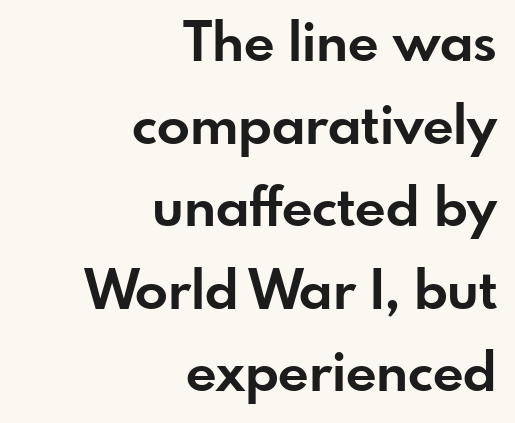
This block has exactly the height ordinary leading produces. Spacing verdict: proportional, widths tailored to each character. Which margin do the lines hug? The right one — the left edge is uneven. To sum up the face: it is a sans, with no serifs. Nobody drew a line under any word here. Honestly, the letter spacing is just normal — you wouldn't notice it.
